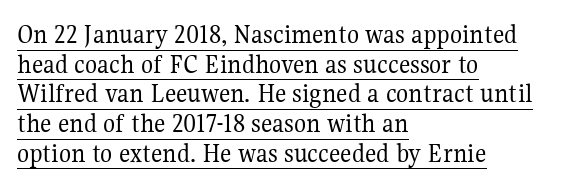
A quiet, ordinary-to-light weight characterises the typeface. Is this a fixed-width face? No — the glyphs have proportional, varying widths. Observe the serifs anchoring each vertical stroke in this sample. These lines were composed using upright roman letters.
